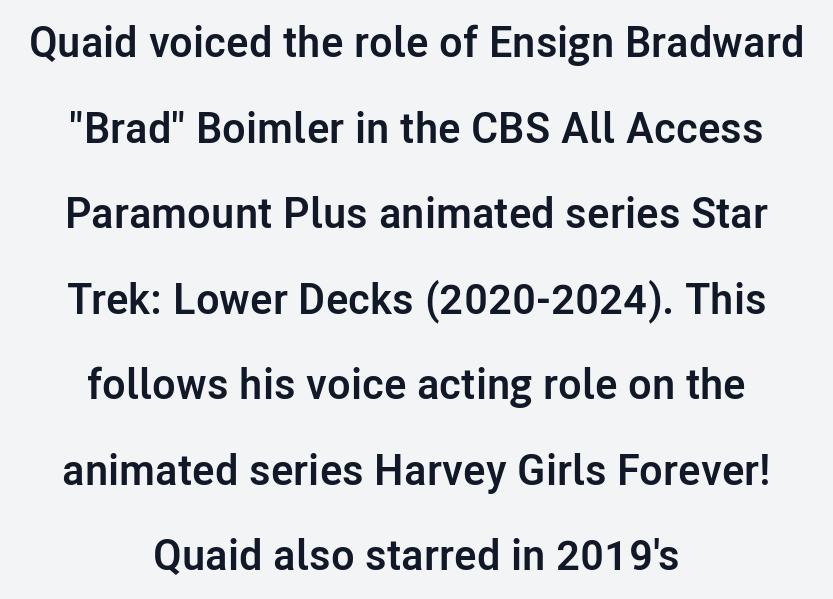
Each line is balanced around a shared central axis. Notice the wide empty band between every row — that's loose leading. Each letter's strokes conclude bluntly, with no projecting serifs. Posture: vertical. Heavy-handed strokes throughout: this text is bold.
